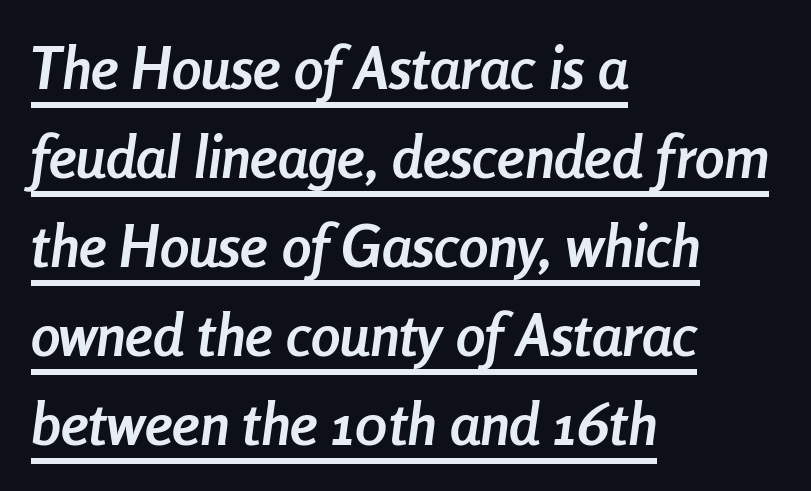
The image shows 59 px semibold, condensed type, italic (leaning right); set left-aligned, normal line spacing (1.51x), normal letter spacing, underlined; low stroke contrast and a medium x-height.
